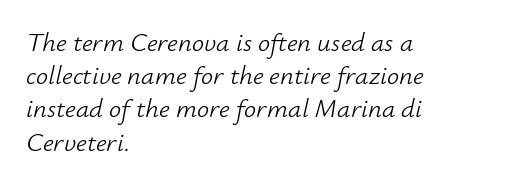
{"italic": "yes", "lean": "right", "slant_degrees": 12, "bold": "no", "underline": "no", "align": "left", "line_spacing_ratio": 1.23, "letter_spacing": "normal", "letter_spacing_em": 0.0, "glyph_px": 27}
